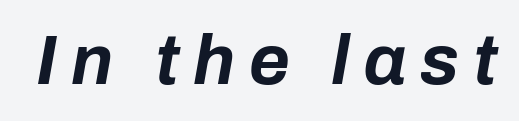
You could not count columns in this text — the font is proportionally spaced. Each word looks stretched out because of the extra space between its letters. The face used here has the dense, thick strokes of a bold. A bare baseline throughout the passage.
